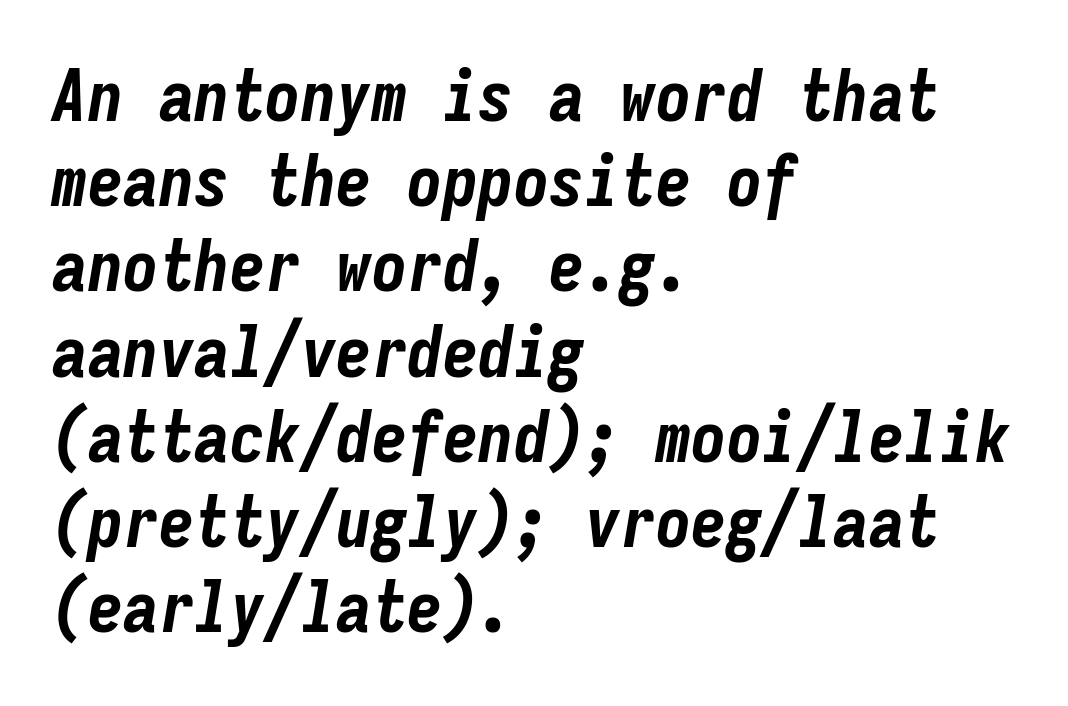
{"italic": "yes", "lean": "right", "slant_degrees": 9, "bold": "yes", "weight": "bold", "width": "condensed", "stroke_contrast": "low", "x_height": "medium", "monospaced": "yes", "underline": "no", "align": "left", "line_spacing_ratio": 1.2, "letter_spacing": "normal", "letter_spacing_em": 0.0, "glyph_px": 71}
